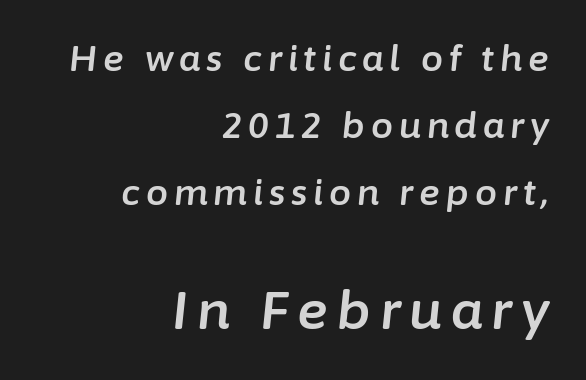
The image shows 52 px text type, italic (leaning right); set right-aligned, loose line spacing (1.91x), not underlined; the second (bottom) block is 1.49x larger; low stroke contrast and a medium x-height.
